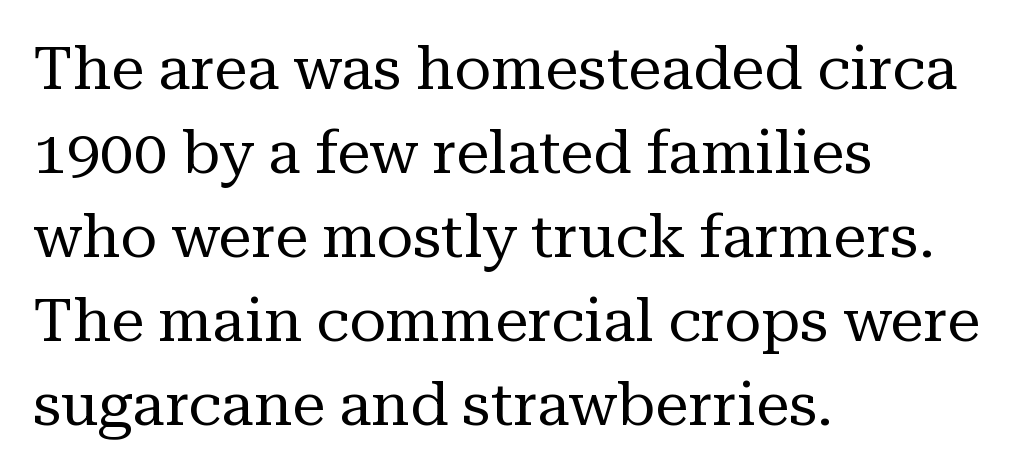
The image shows 60 px regular-weight serif type, upright; set left-aligned, normal line spacing (1.4x), normal letter spacing, not underlined; medium stroke contrast and a medium x-height.
